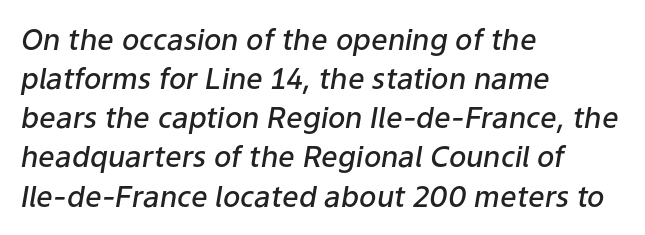
Q: Is the text bold? A: Semi-bold.
Q: Is the text italic (slanted)? A: Yes, it leans right by about 9 degrees.
Q: Is the text underlined? A: No.
Q: How is the paragraph aligned? A: Left-aligned.
Q: Is the spacing between letters normal or unusually wide? A: Normal.
Q: Is the spacing between lines tight, normal or loose? A: Normal.
Q: Width (condensed, normal, or wide)? A: Normal.
Q: Stroke contrast? A: Low.
Q: x-height? A: Medium.
Q: Monospaced? A: No.
